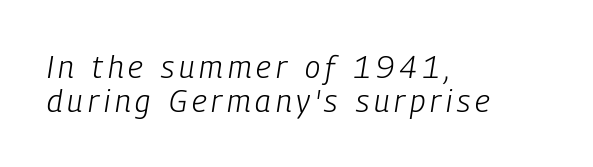
{"italic": "yes", "lean": "right", "slant_degrees": 9, "bold": "no", "weight": "light", "width": "condensed", "stroke_contrast": "low", "x_height": "medium", "monospaced": "no", "underline": "no", "align": "left", "line_spacing": "tight", "line_spacing_ratio": 1.1, "glyph_px": 31}
